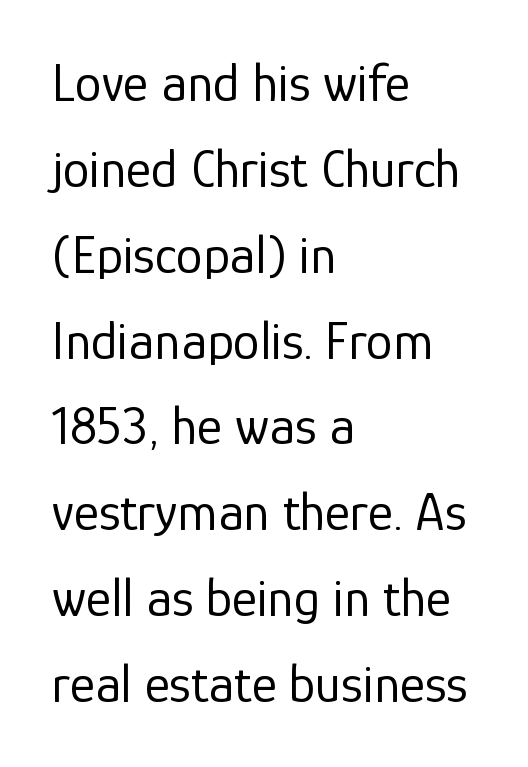
Q: Is the text bold? A: No.
Q: Is the text italic (slanted)? A: No, it is upright.
Q: Is the typeface a serif or a sans-serif typeface? A: Sans-serif.
Q: Is the text underlined? A: No.
Q: How is the paragraph aligned? A: Left-aligned.
Q: Is the spacing between letters normal or unusually wide? A: Normal.
Q: Is the spacing between lines tight, normal or loose? A: Normal.
Q: Width (condensed, normal, or wide)? A: Normal.
Q: Stroke contrast? A: Low.
Q: x-height? A: Medium.
Q: Monospaced? A: No.
